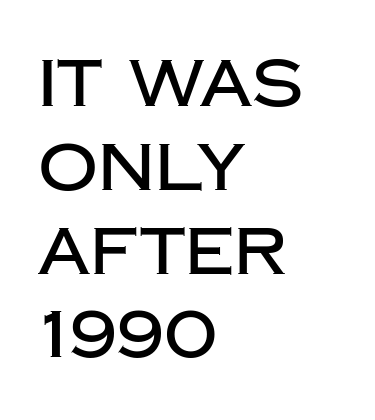
Q: Is the text italic (slanted)? A: No, it is upright.
Q: Is the typeface a serif or a sans-serif typeface? A: Sans-serif.
Q: Is the text underlined? A: No.
Q: How is the paragraph aligned? A: Left-aligned.
Q: Is the spacing between letters normal or unusually wide? A: Normal.
Q: Is the spacing between lines tight, normal or loose? A: Normal.
Q: Width (condensed, normal, or wide)? A: Normal.
Q: Stroke contrast? A: Low.
Q: x-height? A: Large.
Q: Monospaced? A: No.
